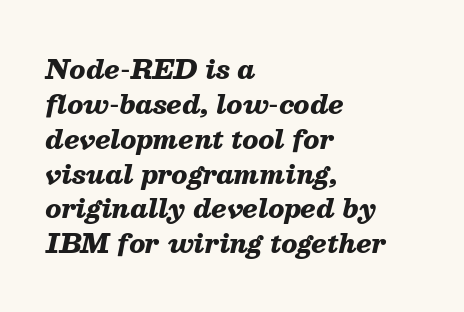
Descenders hang freely into open space. Is there much room between lines? A standard amount, neither cramped nor airy. This rendering uses left alignment, leaving the right contour irregular. Slanted lettering throughout.
